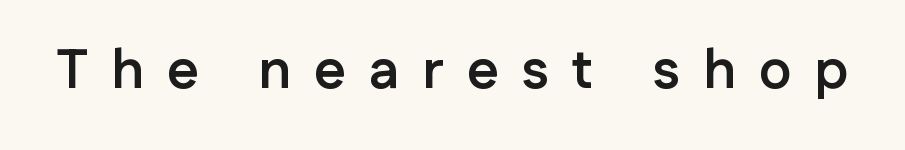
The image shows 55 px semibold sans-serif type, upright; set unusually wide letter spacing (+0.42 em), not underlined; low stroke contrast and a medium x-height.
